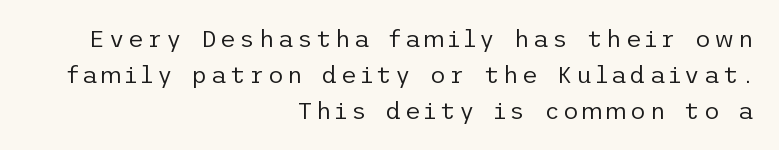
{"italic": "no", "bold": "no", "underline": "no", "align": "right", "line_spacing": "normal", "line_spacing_ratio": 1.5, "glyph_px": 24}
